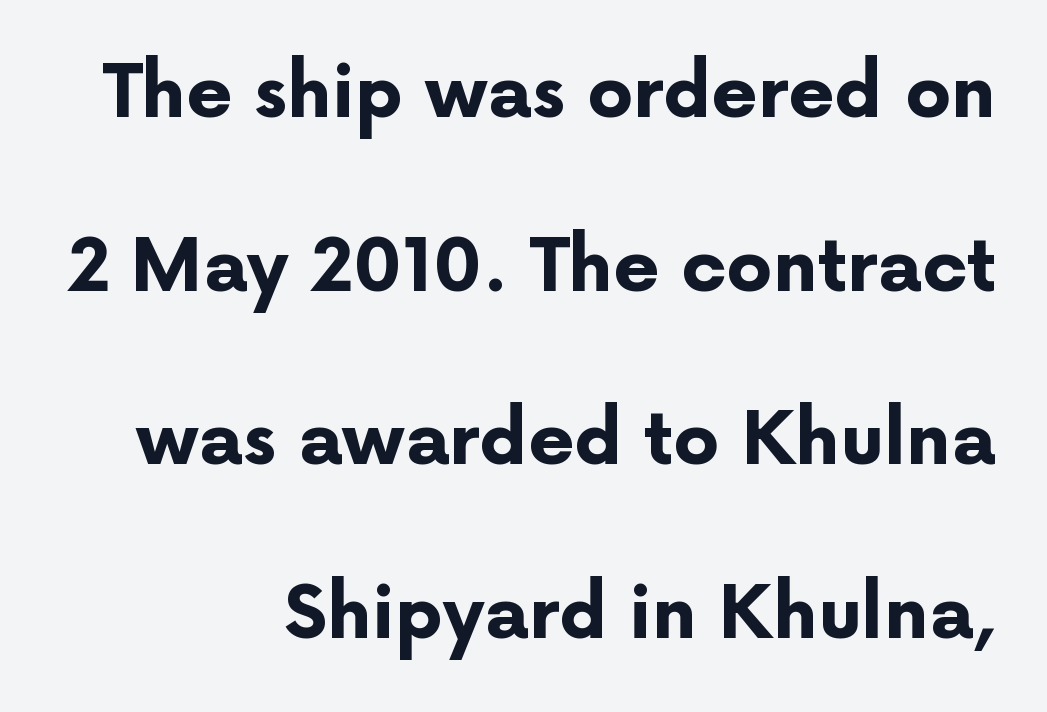
Do the letters lean? They stand straight. Between one letter and the next there's only the usual sliver of space. In CSS terms this would be text-align: right. Every letter is thick-stroked: bold, no question. The line-height multiplier appears high, well above default.
